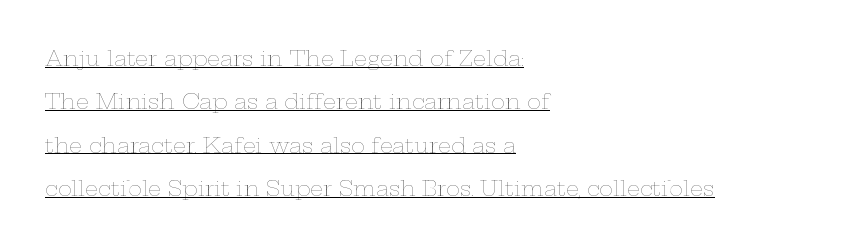
{"italic": "no", "bold": "no", "underline": "yes", "align": "left", "line_spacing": "loose", "line_spacing_ratio": 2.06, "letter_spacing": "normal", "letter_spacing_em": 0.0, "glyph_px": 21}
